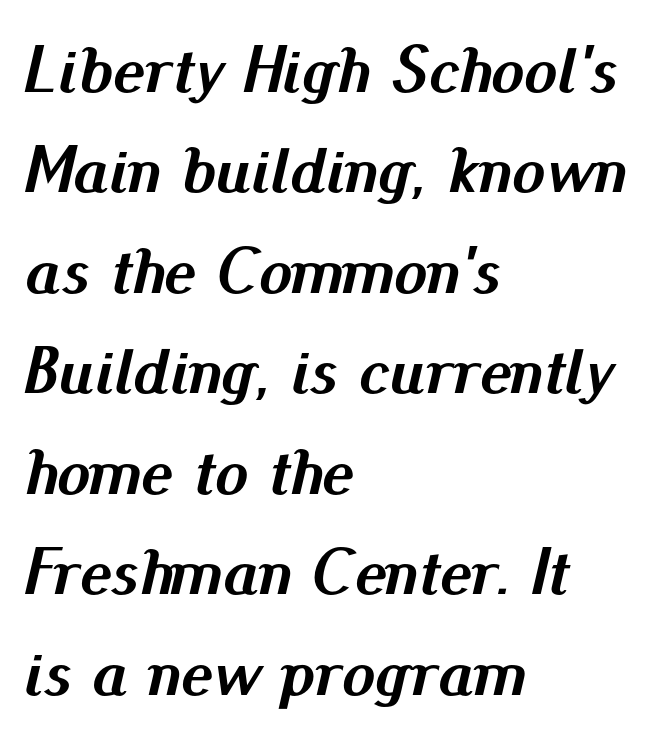
Q: Is the text bold? A: Yes.
Q: Is the text italic (slanted)? A: Yes, it leans right by about 13 degrees.
Q: Is the text underlined? A: No.
Q: How is the paragraph aligned? A: Left-aligned.
Q: Is the spacing between letters normal or unusually wide? A: Normal.
Q: Is the spacing between lines tight, normal or loose? A: Normal.
Q: Width (condensed, normal, or wide)? A: Normal.
Q: Stroke contrast? A: Medium.
Q: x-height? A: Small.
Q: Monospaced? A: No.
